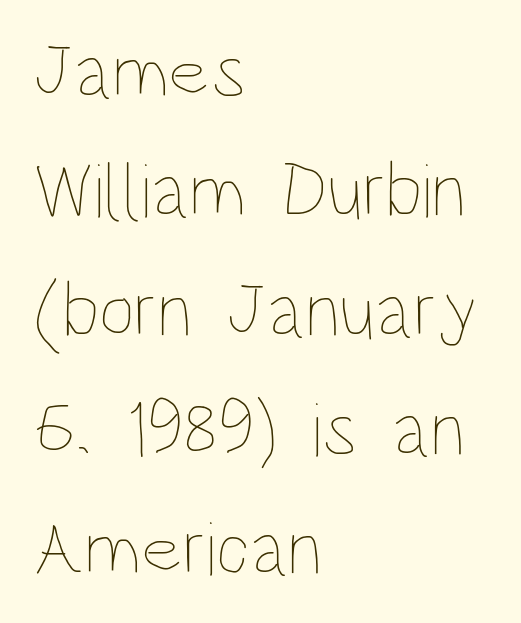
Q: Is the text bold? A: No.
Q: Is the text italic (slanted)? A: No, it is upright.
Q: Is the text underlined? A: No.
Q: How is the paragraph aligned? A: Left-aligned.
Q: Is the spacing between letters normal or unusually wide? A: Normal.
Q: Is the spacing between lines tight, normal or loose? A: Normal.
Q: Width (condensed, normal, or wide)? A: Condensed.
Q: Stroke contrast? A: Low.
Q: x-height? A: Large.
Q: Monospaced? A: No.
